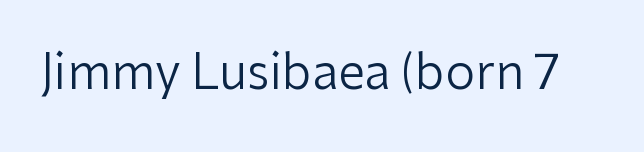
Q: Is the text bold? A: No.
Q: Is the text italic (slanted)? A: No, it is upright.
Q: Is the typeface a serif or a sans-serif typeface? A: Sans-serif.
Q: Is the text underlined? A: No.
Q: Is the spacing between letters normal or unusually wide? A: Normal.
Q: Width (condensed, normal, or wide)? A: Normal.
Q: Stroke contrast? A: Low.
Q: x-height? A: Medium.
Q: Monospaced? A: No.
